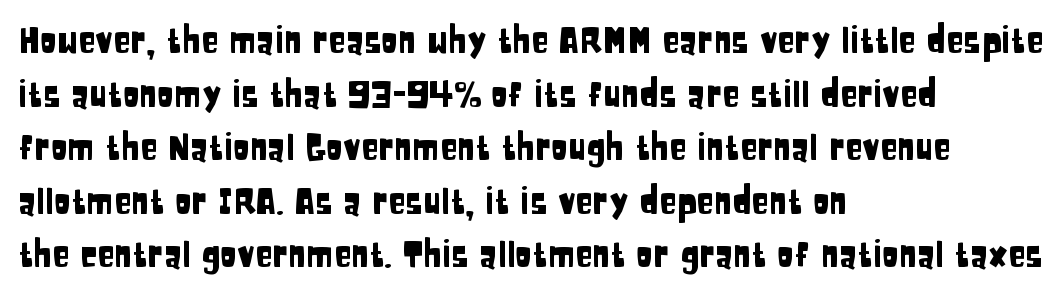
Q: Is the text italic (slanted)? A: No, it is upright.
Q: Is the typeface a serif or a sans-serif typeface? A: Sans-serif.
Q: Is the text underlined? A: No.
Q: How is the paragraph aligned? A: Left-aligned.
Q: Is the spacing between letters normal or unusually wide? A: Normal.
Q: Is the spacing between lines tight, normal or loose? A: Normal.
Q: Width (condensed, normal, or wide)? A: Condensed.
Q: Stroke contrast? A: Low.
Q: x-height? A: Large.
Q: Monospaced? A: No.
